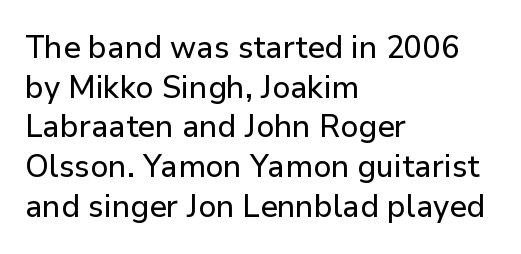
Q: Is the text italic (slanted)? A: No, it is upright.
Q: Is the typeface a serif or a sans-serif typeface? A: Sans-serif.
Q: Is the text underlined? A: No.
Q: How is the paragraph aligned? A: Left-aligned.
Q: Is the spacing between letters normal or unusually wide? A: Normal.
Q: Width (condensed, normal, or wide)? A: Normal.
Q: Stroke contrast? A: Low.
Q: x-height? A: Medium.
Q: Monospaced? A: No.
